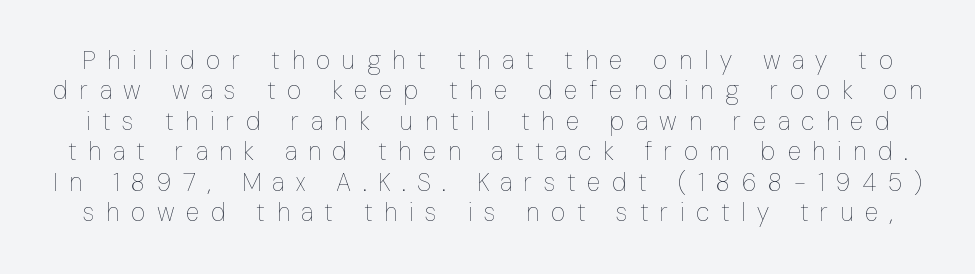
The image shows 25 px text type, upright; set line spacing 1.22x, unusually wide letter spacing (+0.47 em), not underlined.
